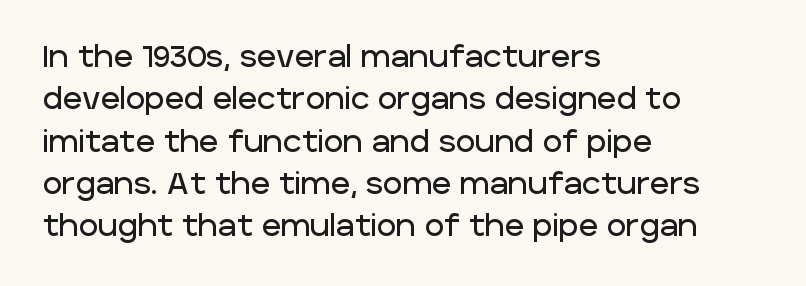
Q: Is the text italic (slanted)? A: No, it is upright.
Q: Is the typeface a serif or a sans-serif typeface? A: Sans-serif.
Q: Is the text underlined? A: No.
Q: How is the paragraph aligned? A: Left-aligned.
Q: Is the spacing between letters normal or unusually wide? A: Normal.
Q: Is the spacing between lines tight, normal or loose? A: Normal.
Q: Width (condensed, normal, or wide)? A: Normal.
Q: Stroke contrast? A: Low.
Q: x-height? A: Large.
Q: Monospaced? A: No.
